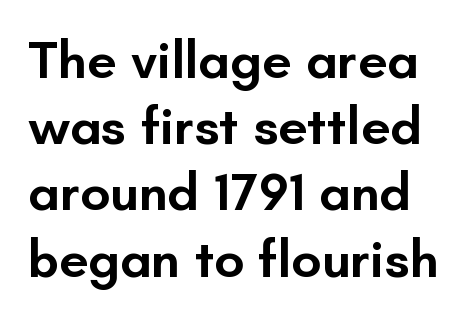
{"serif": "no", "italic": "no", "bold": "semi", "weight": "semibold", "width": "normal", "stroke_contrast": "low", "x_height": "small", "monospaced": "no", "underline": "no", "line_spacing": "normal", "line_spacing_ratio": 1.25, "letter_spacing": "normal", "letter_spacing_em": 0.0, "glyph_px": 53}
